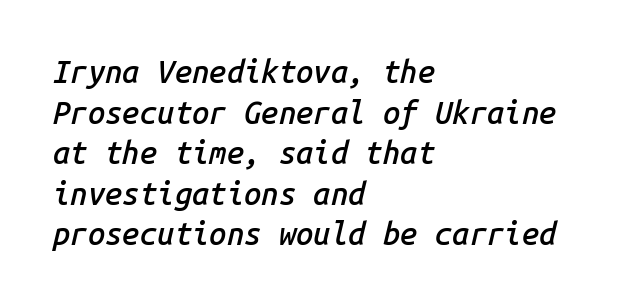
{"italic": "yes", "lean": "right", "slant_degrees": 14, "bold": "semi", "weight": "semibold", "width": "normal", "stroke_contrast": "low", "x_height": "medium", "monospaced": "yes", "underline": "no", "align": "left", "line_spacing": "normal", "line_spacing_ratio": 1.31, "letter_spacing": "normal", "letter_spacing_em": 0.0, "glyph_px": 31}
